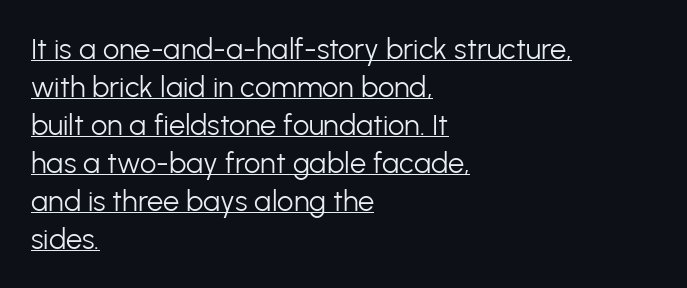
The image shows 29 px light sans-serif type, upright; set left-aligned, normal line spacing (1.31x), normal letter spacing, underlined; low stroke contrast and a medium x-height.
